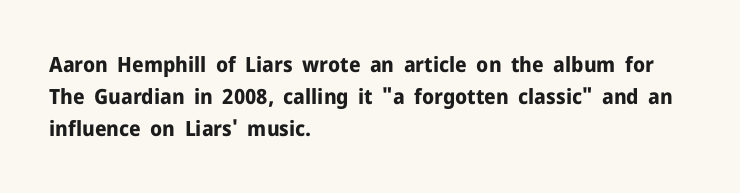
Tracking value appears to be zero — textbook default spacing. Is the type bold? Yes — the strokes are clearly thick and heavy. The block of text has a typical density, with ordinary space between rows. The rag falls on the right side of this text block. Words float on clear page, feet unadorned.
